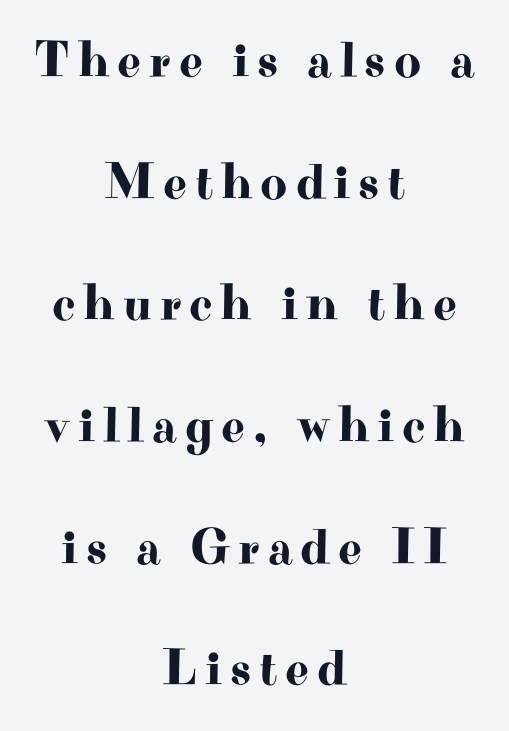
The image shows 52 px wide serif type, upright; set centered, loose line spacing (2.34x), not underlined; high stroke contrast and a small x-height.
